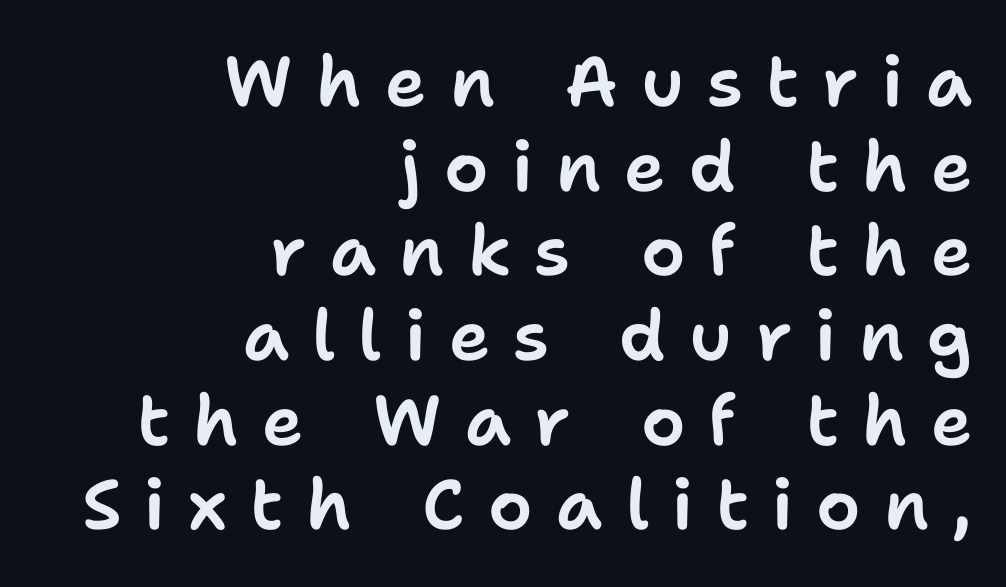
The image shows 70 px sans-serif type, upright; set right-aligned, line spacing 1.21x, unusually wide letter spacing (+0.33 em), not underlined; low stroke contrast and a medium x-height.
